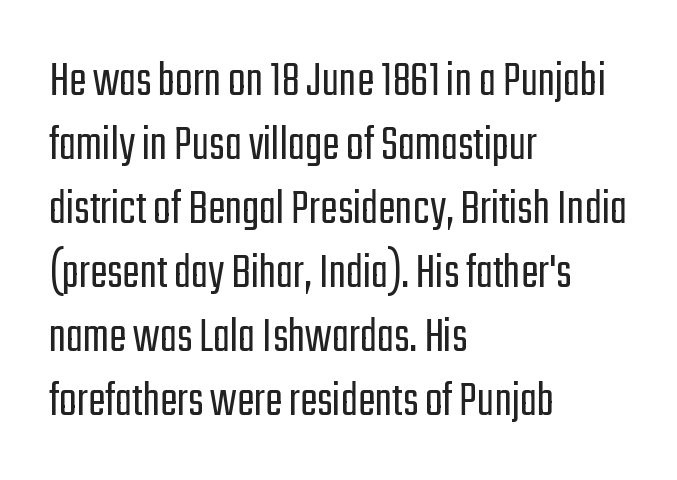
Every row of glyphs begins at an identical x-position on the left. Stroke thickness stays within the range of a standard reading face or lighter. No word sits above an underline. The tracking reads as untouched default to a designer's eye. Is there any slant? The stems are plumb.
